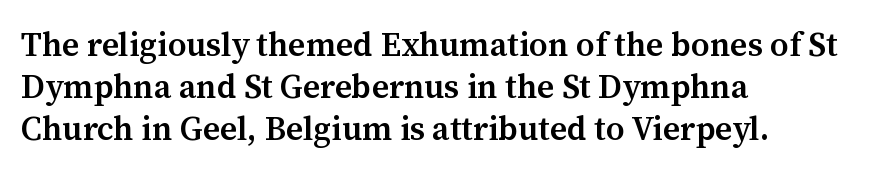
{"serif": "yes", "italic": "no", "bold": "semi", "weight": "semibold", "width": "normal", "stroke_contrast": "medium", "x_height": "medium", "monospaced": "no", "underline": "no", "align": "left", "line_spacing": "normal", "line_spacing_ratio": 1.27, "letter_spacing": "normal", "letter_spacing_em": 0.0, "glyph_px": 33}
